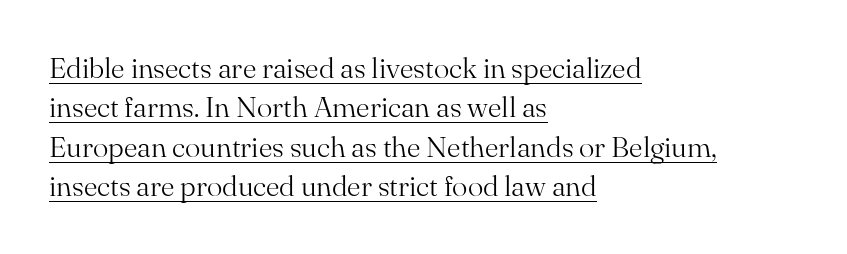
Q: Is the text bold? A: No.
Q: Is the text italic (slanted)? A: No, it is upright.
Q: Is the typeface a serif or a sans-serif typeface? A: Serif.
Q: Is the text underlined? A: Yes.
Q: How is the paragraph aligned? A: Left-aligned.
Q: Is the spacing between letters normal or unusually wide? A: Normal.
Q: Is the spacing between lines tight, normal or loose? A: Normal.
Q: Width (condensed, normal, or wide)? A: Normal.
Q: Stroke contrast? A: Medium.
Q: x-height? A: Small.
Q: Monospaced? A: No.
